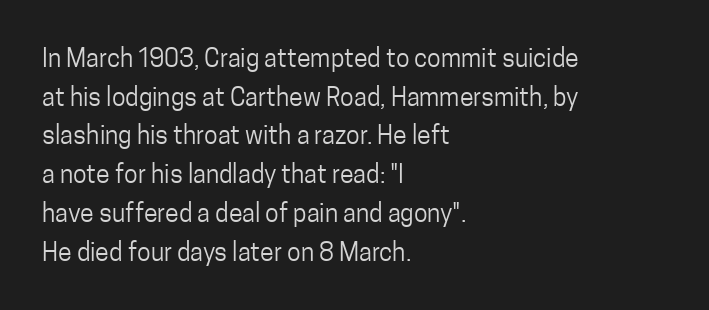
Q: Is the text bold? A: No.
Q: Is the text italic (slanted)? A: No, it is upright.
Q: Is the text underlined? A: No.
Q: How is the paragraph aligned? A: Left-aligned.
Q: Is the spacing between letters normal or unusually wide? A: Normal.
Q: Is the spacing between lines tight, normal or loose? A: Normal.
